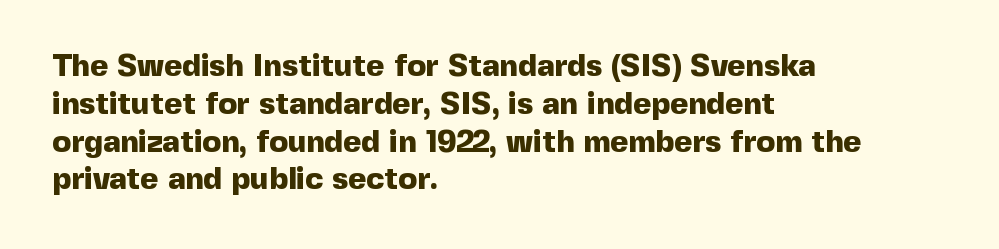
The face used here is a sans, in the tradition of grotesques and geometrics. The glyphs have the mass of a bold cut. Varying glyph widths throughout — classic text-font behaviour. The typography opts for an upright posture over an oblique one. Left-aligned paragraph, ragged on the right.
